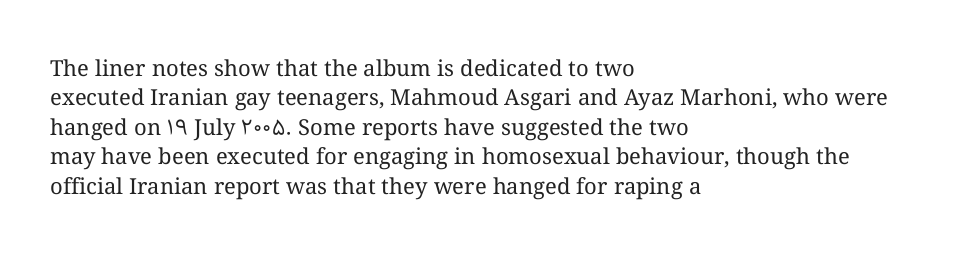
Q: Is the text bold? A: No.
Q: Is the text italic (slanted)? A: No, it is upright.
Q: Is the text underlined? A: No.
Q: How is the paragraph aligned? A: Left-aligned.
Q: Is the spacing between letters normal or unusually wide? A: Normal.
Q: Is the spacing between lines tight, normal or loose? A: Normal.
